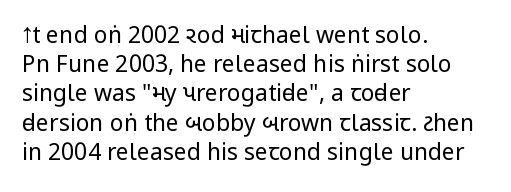
{"italic": "no", "bold": "no", "underline": "no", "align": "left", "line_spacing": "normal", "line_spacing_ratio": 1.27, "letter_spacing": "normal", "letter_spacing_em": 0.0, "glyph_px": 23}
